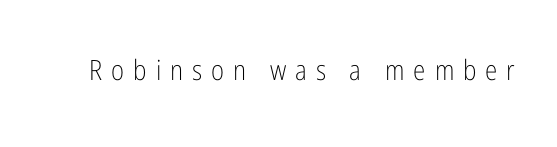
The image shows 28 px light, condensed sans-serif type, upright; set unusually wide letter spacing (+0.32 em), not underlined; low stroke contrast and a medium x-height.
